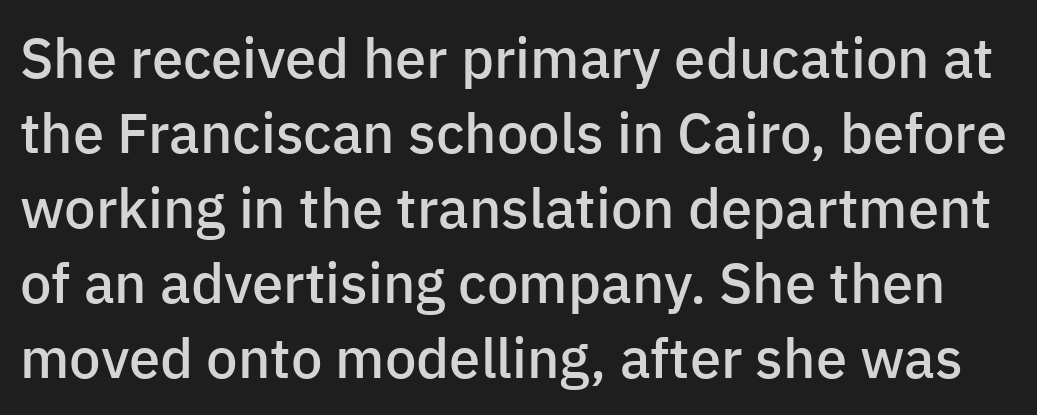
{"serif": "no", "italic": "no", "bold": "semi", "weight": "semibold", "width": "normal", "stroke_contrast": "low", "x_height": "medium", "monospaced": "no", "underline": "no", "line_spacing": "normal", "line_spacing_ratio": 1.34, "letter_spacing": "normal", "letter_spacing_em": 0.0, "glyph_px": 56}
